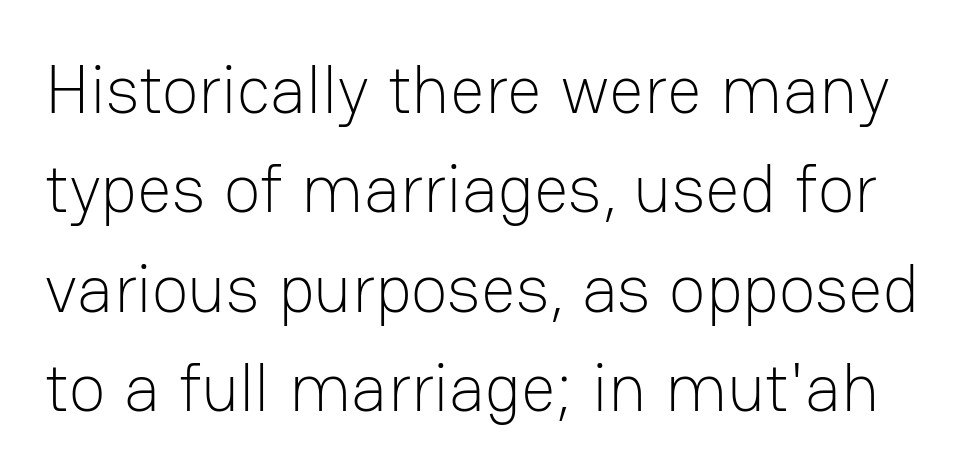
Weight: in the light-to-regular range. Tracking here is standard; glyphs follow each other at the usual distance. Unlike italic type, these characters show no tilt at all. You can tell from the bare stems that sans-serif type was used. Anything drawn beneath the words? Only blank space. These lines sit exactly where default settings would place them.
